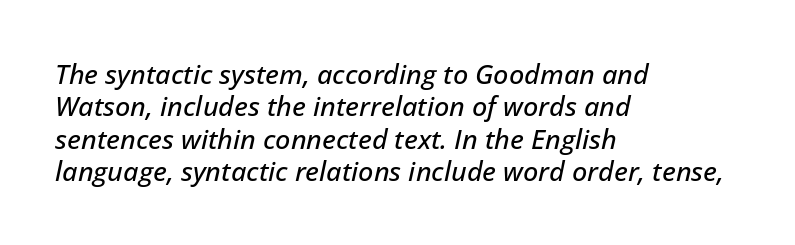
{"italic": "yes", "lean": "right", "slant_degrees": 12, "underline": "no", "align": "left", "line_spacing_ratio": 1.2, "letter_spacing": "normal", "letter_spacing_em": 0.0, "glyph_px": 27}
